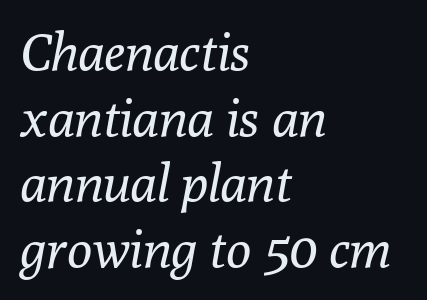
Looks like regular typesetting: each glyph gets only the width it needs. Unlike a clean sans, this face finishes its strokes with serifs. The lines sit at an ordinary, default distance from one another. The space beneath each line is pristine and unruled. Caption: multi-line text, flush left, ragged right. The gaps between neighbouring characters are ordinary and unremarkable.
